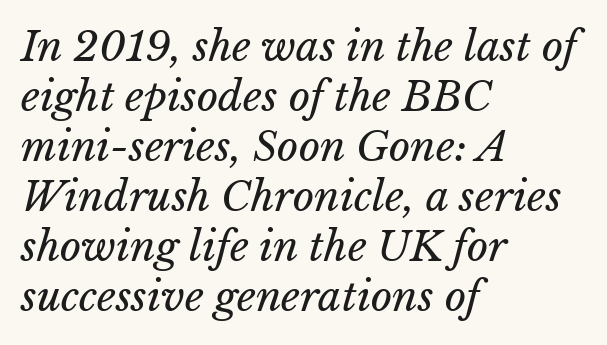
Q: Is the text bold? A: No.
Q: Is the text italic (slanted)? A: Yes, it leans right by about 15 degrees.
Q: Is the text underlined? A: No.
Q: How is the paragraph aligned? A: Left-aligned.
Q: Is the spacing between letters normal or unusually wide? A: Normal.
Q: Width (condensed, normal, or wide)? A: Normal.
Q: Stroke contrast? A: Low.
Q: x-height? A: Medium.
Q: Monospaced? A: No.
